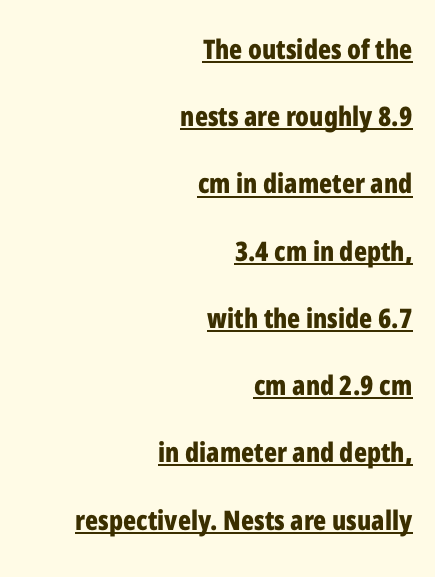
Q: Is the text bold? A: Yes.
Q: Is the text italic (slanted)? A: No, it is upright.
Q: Is the text underlined? A: Yes.
Q: How is the paragraph aligned? A: Right-aligned.
Q: Is the spacing between letters normal or unusually wide? A: Normal.
Q: Is the spacing between lines tight, normal or loose? A: Loose.
